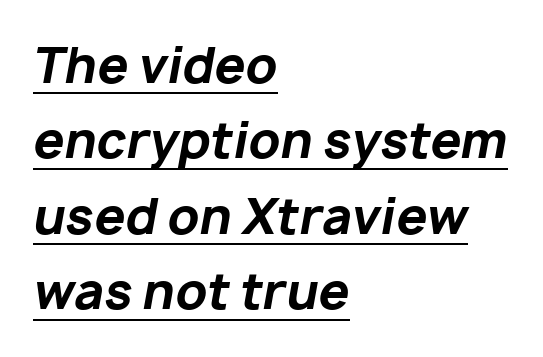
The image shows 49 px bold type, italic (leaning right); set left-aligned, normal line spacing (1.54x), normal letter spacing, underlined; low stroke contrast and a medium x-height.
